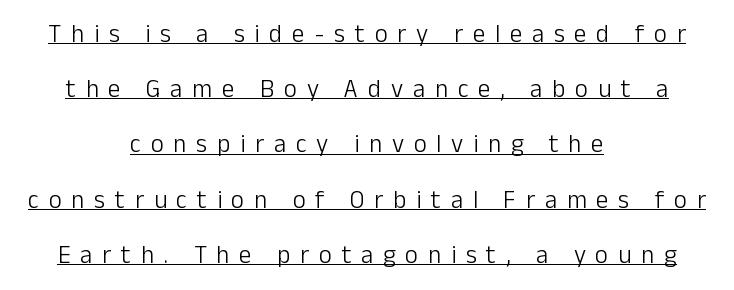
The image shows 25 px text type, upright; set centered, loose line spacing (2.21x), unusually wide letter spacing (+0.39 em), underlined.
